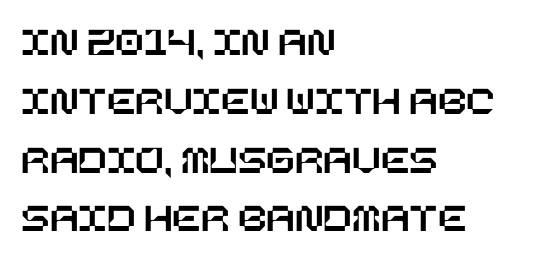
{"italic": "no", "width": "normal", "stroke_contrast": "low", "x_height": "large", "underline": "no", "align": "left", "line_spacing": "normal", "line_spacing_ratio": 1.4, "letter_spacing": "normal", "letter_spacing_em": 0.0, "glyph_px": 42}
